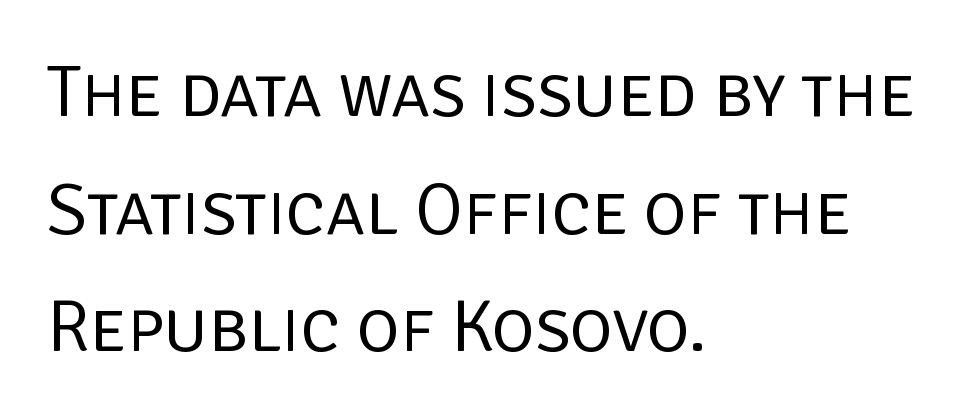
Check where the strokes stop: nothing finishes them off — pure sans. Letters rest on an invisible, unmarked baseline. Nobody touched the tracking dial on this one. Quick note: not italic, upright. Is there much room between lines? A standard amount, neither cramped nor airy.
